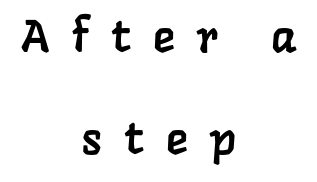
Q: Is the typeface a serif or a sans-serif typeface? A: Serif.
Q: Is the text underlined? A: No.
Q: How is the paragraph aligned? A: Centered.
Q: Is the spacing between letters normal or unusually wide? A: Unusually wide.
Q: Is the spacing between lines tight, normal or loose? A: Loose.
Q: Width (condensed, normal, or wide)? A: Normal.
Q: Stroke contrast? A: Low.
Q: x-height? A: Medium.
Q: Monospaced? A: No.
